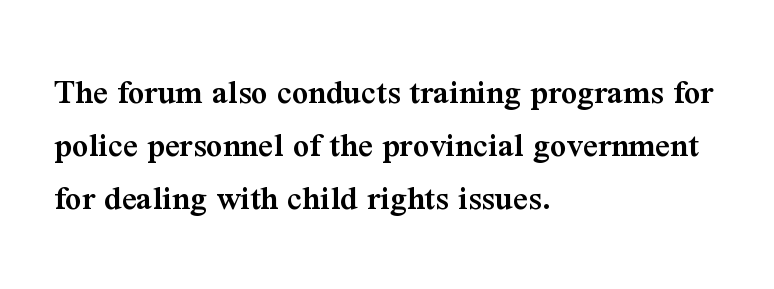
The setting favours the left margin, as ordinary paragraphs usually do. Letterform terminals end in serifs throughout the passage. Is there any slant? The stems are plumb. A typesetter would call this leading conventional body-copy spacing. Proportional: the letters do not fall into vertical columns.
